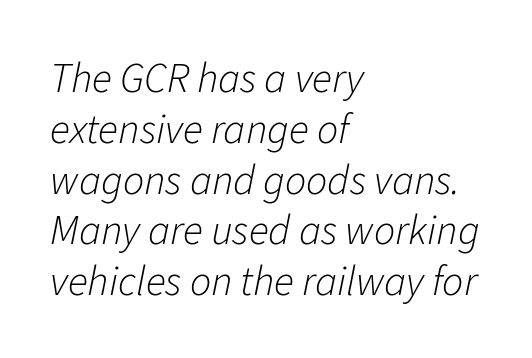
Q: Is the text bold? A: No.
Q: Is the text italic (slanted)? A: Yes, it leans right by about 11 degrees.
Q: Is the text underlined? A: No.
Q: How is the paragraph aligned? A: Left-aligned.
Q: Is the spacing between letters normal or unusually wide? A: Normal.
Q: Width (condensed, normal, or wide)? A: Normal.
Q: Stroke contrast? A: Low.
Q: x-height? A: Medium.
Q: Monospaced? A: No.
